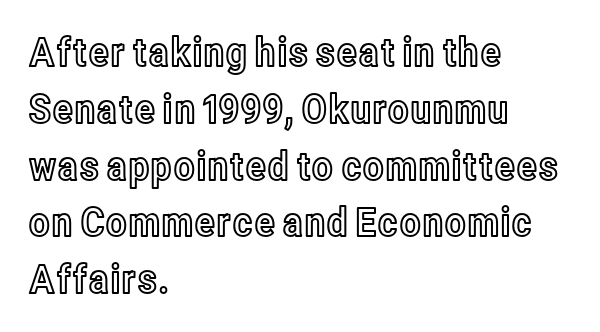
Posture: upright roman. The horizontal fit of the characters is conventional and even. Whoever set this chose a conventional vertical rhythm. Lines of text with bare space underneath.
